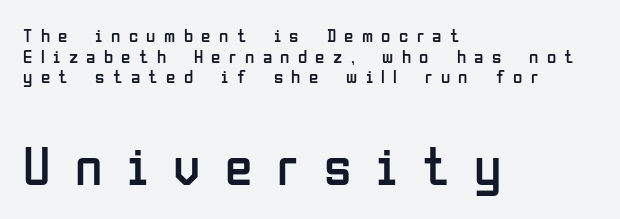
Caption: face not bold, strokes unweighted. The passage shown has open, widely tracked lettering throughout. The characters display no serif detailing; their extremities are plain. The passage shown is typed in a proportional face where columns would drift. Horizontal alignment here is leftward, the default for most running prose.
